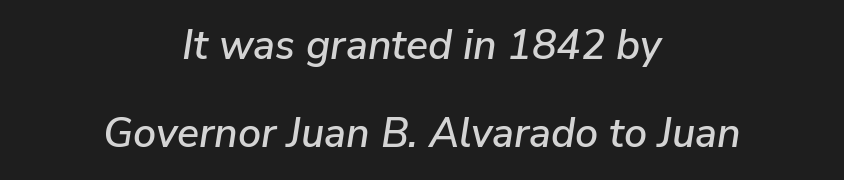
Quick note: interline space is abundant. How are the letters spaced? Ordinarily, with no added tracking. The face used here is proportionally spaced, like ordinary book or web type. The specimen reads as italic at a glance.
